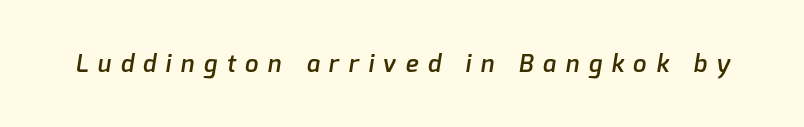
{"bold": "semi", "underline": "no", "letter_spacing": "wide", "letter_spacing_em": 0.4, "glyph_px": 24}
